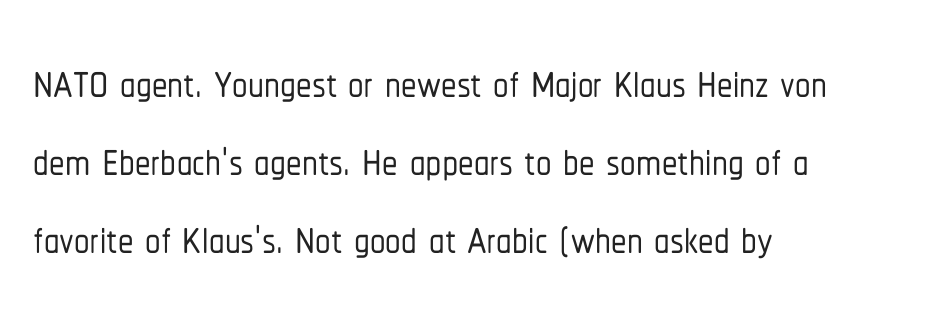
The image shows 62 px condensed sans-serif type, upright; set left-aligned, normal line spacing (1.26x), normal letter spacing, not underlined; low stroke contrast and a medium x-height.
